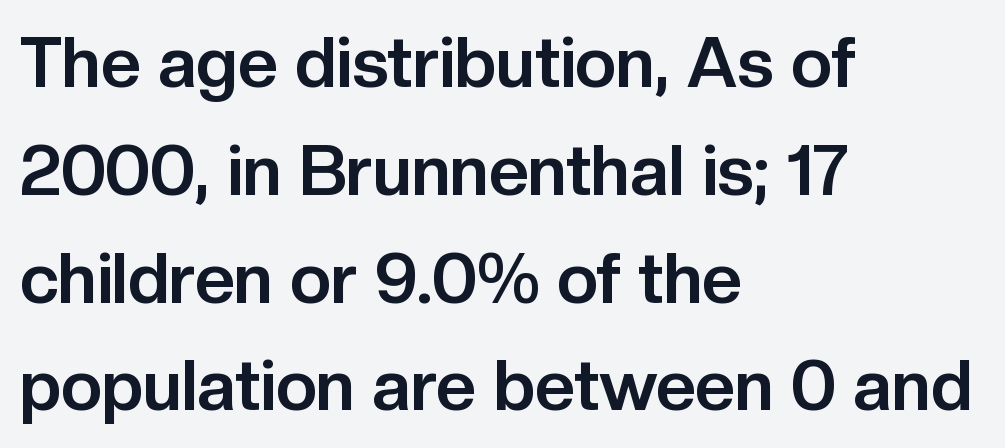
{"serif": "no", "italic": "no", "bold": "yes", "weight": "bold", "width": "normal", "stroke_contrast": "low", "x_height": "medium", "monospaced": "no", "underline": "no", "align": "left", "line_spacing": "normal", "line_spacing_ratio": 1.54, "letter_spacing": "normal", "letter_spacing_em": 0.0, "glyph_px": 70}
